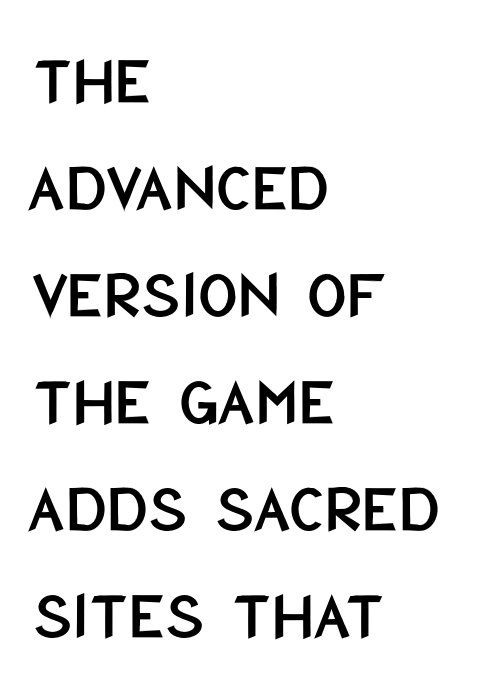
{"serif": "no", "italic": "no", "width": "condensed", "stroke_contrast": "low", "x_height": "large", "monospaced": "no", "underline": "no", "align": "left", "line_spacing": "normal", "line_spacing_ratio": 1.55, "letter_spacing": "normal", "letter_spacing_em": 0.0, "glyph_px": 69}
